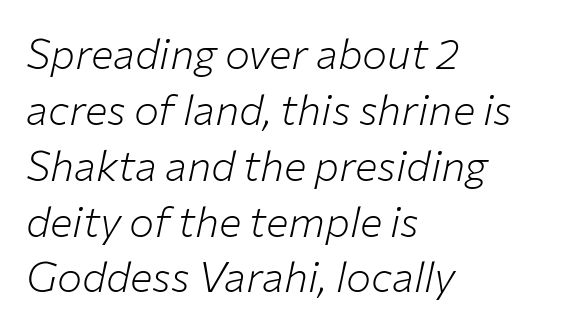
Typeset ragged right — the left edge is the straight one. Weight: in the light-to-regular range. Compared with typical body copy, the letter spacing here is the same. Do the characters align in a grid? No, the font is proportional. Slant detected: the letters are inclined.
